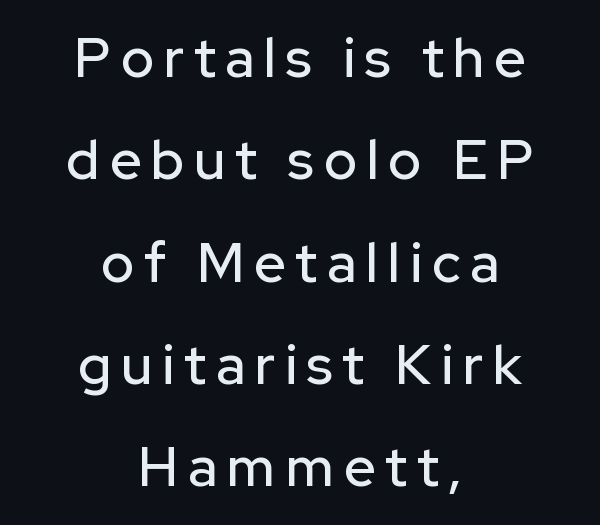
Q: Is the text italic (slanted)? A: No, it is upright.
Q: Is the typeface a serif or a sans-serif typeface? A: Sans-serif.
Q: Is the text underlined? A: No.
Q: How is the paragraph aligned? A: Centered.
Q: Width (condensed, normal, or wide)? A: Normal.
Q: Stroke contrast? A: Low.
Q: x-height? A: Medium.
Q: Monospaced? A: No.
